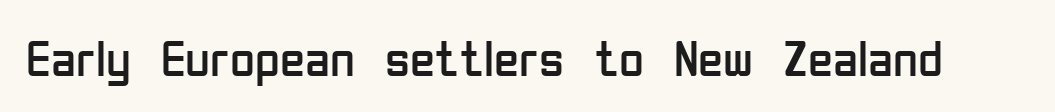
The image shows 51 px regular-weight, condensed sans-serif type, upright; set normal letter spacing, not underlined; low stroke contrast and a medium x-height.
